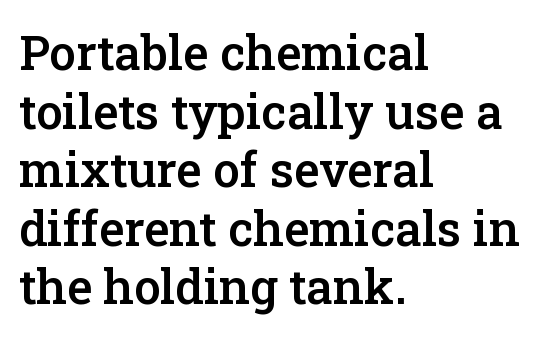
The image shows 48 px semibold serif type, upright; set left-aligned, line spacing 1.22x, normal letter spacing, not underlined; low stroke contrast and a medium x-height.
